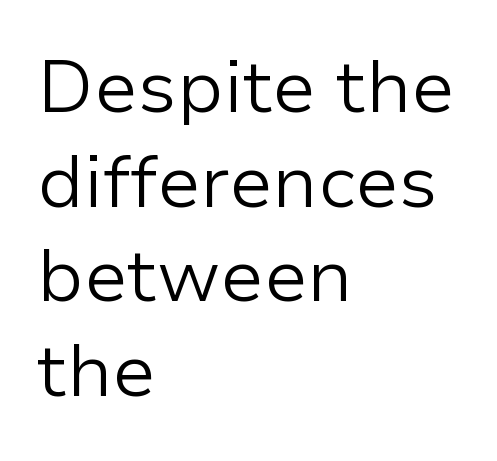
{"serif": "no", "italic": "no", "bold": "no", "weight": "light", "width": "normal", "stroke_contrast": "low", "x_height": "medium", "monospaced": "no", "underline": "no", "align": "left", "line_spacing": "normal", "line_spacing_ratio": 1.28, "letter_spacing": "normal", "letter_spacing_em": 0.0, "glyph_px": 74}
